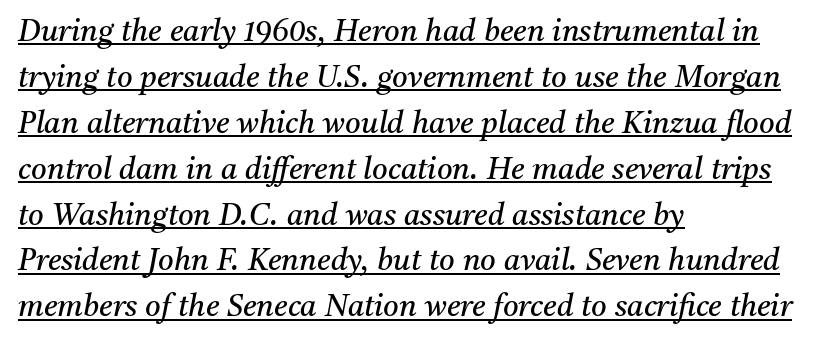
{"serif": "yes", "italic": "yes", "lean": "right", "slant_degrees": 11, "bold": "no", "weight": "regular", "width": "normal", "stroke_contrast": "medium", "x_height": "medium", "monospaced": "no", "underline": "yes", "align": "left", "line_spacing": "normal", "line_spacing_ratio": 1.53, "letter_spacing": "normal", "letter_spacing_em": 0.0, "glyph_px": 30}
